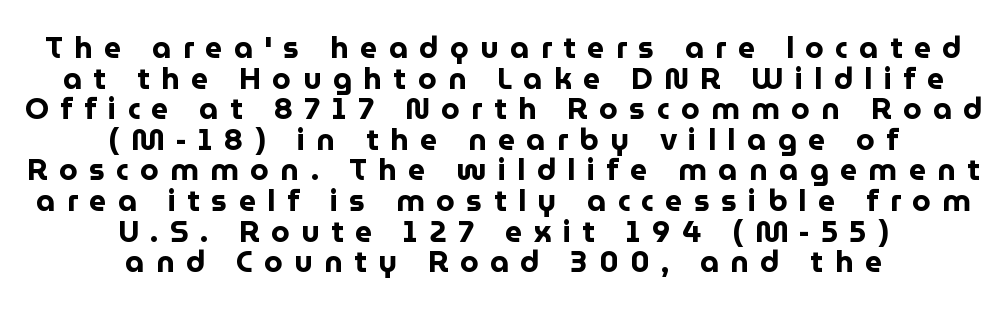
{"serif": "no", "italic": "no", "bold": "yes", "weight": "bold", "width": "normal", "stroke_contrast": "low", "x_height": "medium", "monospaced": "no", "underline": "no", "align": "center", "line_spacing": "tight", "line_spacing_ratio": 1.02, "letter_spacing": "wide", "letter_spacing_em": 0.38, "glyph_px": 30}
